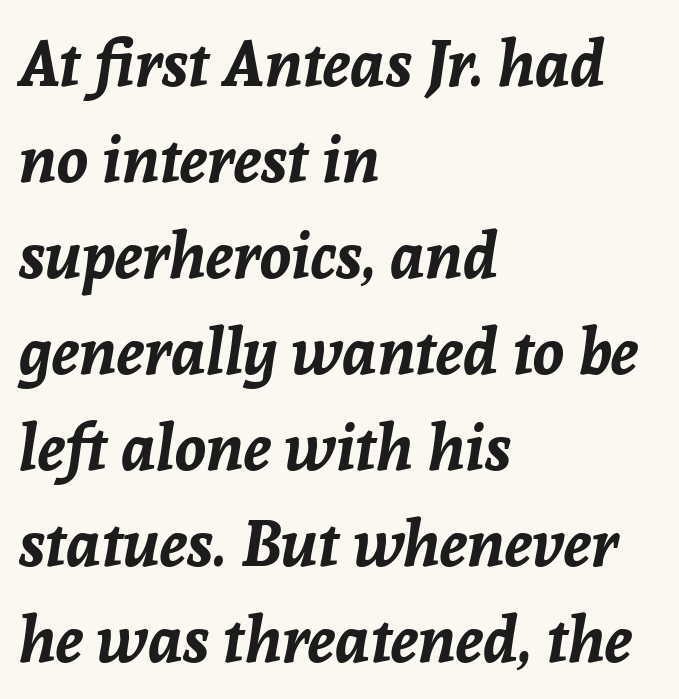
The image shows 64 px bold type, italic (leaning right); set left-aligned, normal line spacing (1.5x), normal letter spacing, not underlined; low stroke contrast and a medium x-height.
